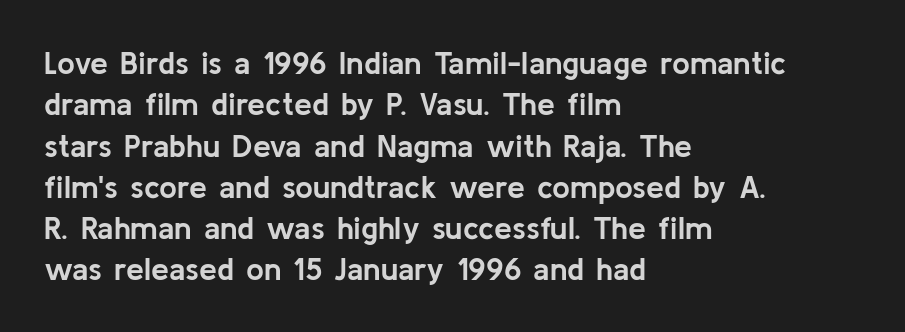
The image shows 32 px semibold sans-serif type, upright; set left-aligned, normal line spacing (1.29x), normal letter spacing, not underlined; low stroke contrast and a medium x-height.
